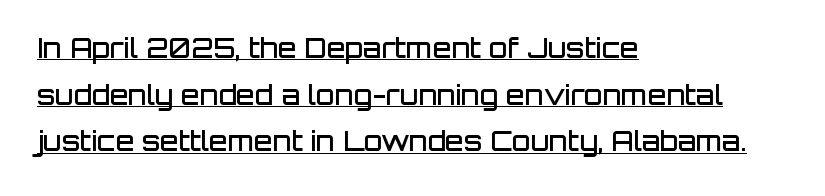
The lettering stays uniformly vertical, giving the passage a roman look. The ragged edge is on the right, which tells us the setting is flush left. Caption: lettering with a line underneath. This rendering leaves character spacing at its baseline value. The glyphs have the mass of a demibold cut, below bold.
